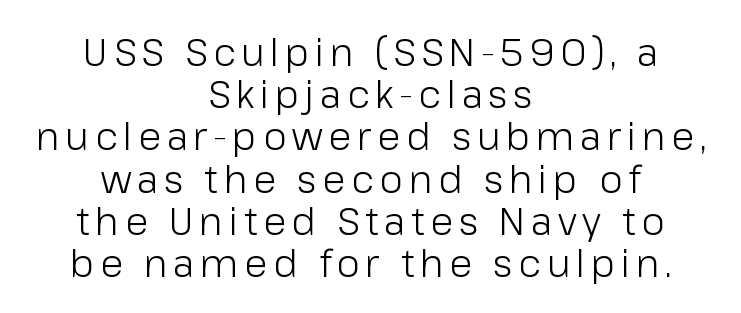
Q: Is the text bold? A: No.
Q: Is the text italic (slanted)? A: No, it is upright.
Q: Is the typeface a serif or a sans-serif typeface? A: Sans-serif.
Q: Is the text underlined? A: No.
Q: How is the paragraph aligned? A: Centered.
Q: Is the spacing between lines tight, normal or loose? A: Tight.
Q: Width (condensed, normal, or wide)? A: Normal.
Q: Stroke contrast? A: Low.
Q: x-height? A: Medium.
Q: Monospaced? A: No.
